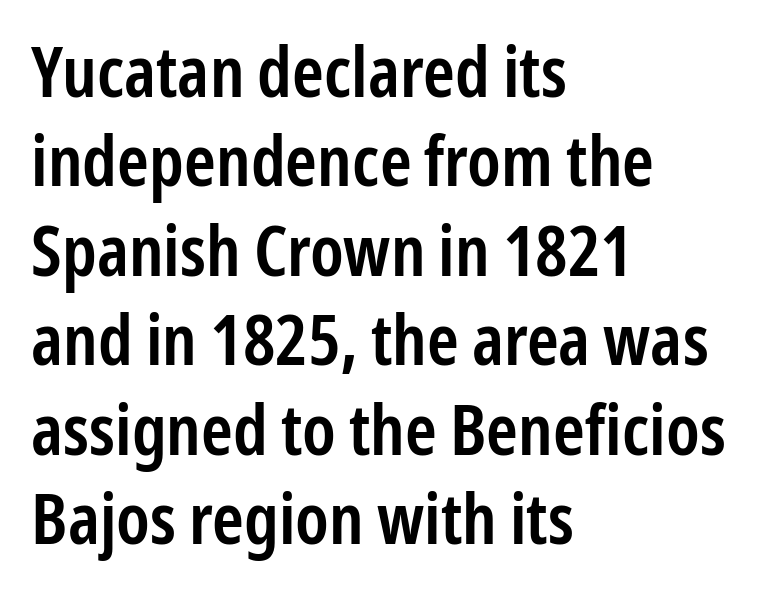
Q: Is the text bold? A: Semi-bold.
Q: Is the text italic (slanted)? A: No, it is upright.
Q: Is the typeface a serif or a sans-serif typeface? A: Sans-serif.
Q: Is the text underlined? A: No.
Q: How is the paragraph aligned? A: Left-aligned.
Q: Is the spacing between letters normal or unusually wide? A: Normal.
Q: Is the spacing between lines tight, normal or loose? A: Normal.
Q: Width (condensed, normal, or wide)? A: Condensed.
Q: Stroke contrast? A: Low.
Q: x-height? A: Medium.
Q: Monospaced? A: No.
